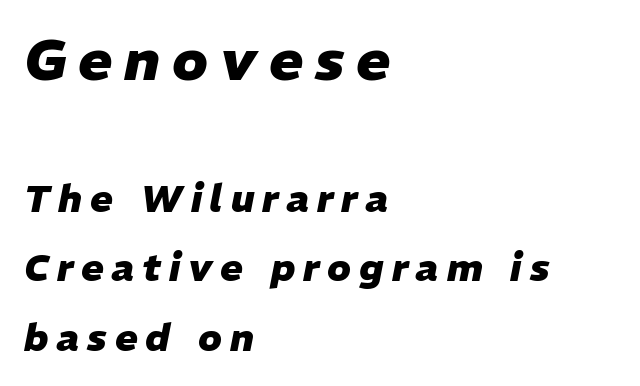
Q: Is the text bold? A: Yes.
Q: Is the text italic (slanted)? A: Yes, it leans right by about 11 degrees.
Q: Is the text underlined? A: No.
Q: How is the paragraph aligned? A: Left-aligned.
Q: Is the spacing between letters normal or unusually wide? A: Unusually wide.
Q: Which block of text is set in a larger size, the first (top) or the second (bottom)? A: The first (top) one.
Q: Width (condensed, normal, or wide)? A: Normal.
Q: Stroke contrast? A: Low.
Q: x-height? A: Medium.
Q: Monospaced? A: No.
